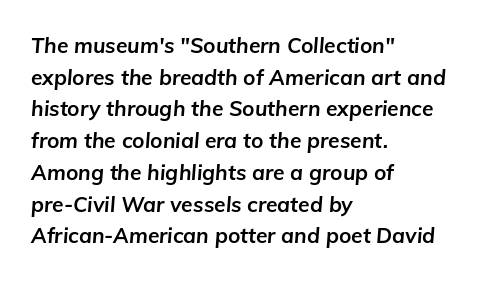
Q: Is the text bold? A: Yes.
Q: Is the text italic (slanted)? A: Yes, it leans right by about 5 degrees.
Q: Is the text underlined? A: No.
Q: How is the paragraph aligned? A: Left-aligned.
Q: Is the spacing between letters normal or unusually wide? A: Normal.
Q: Is the spacing between lines tight, normal or loose? A: Normal.
